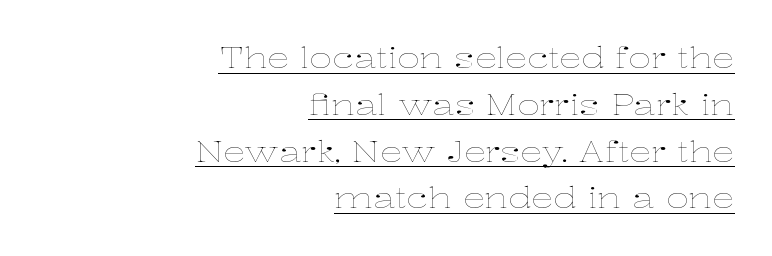
{"italic": "no", "bold": "no", "weight": "thin", "width": "wide", "stroke_contrast": "low", "x_height": "medium", "monospaced": "no", "underline": "yes", "align": "right", "line_spacing": "normal", "line_spacing_ratio": 1.67, "letter_spacing": "normal", "letter_spacing_em": 0.0, "glyph_px": 28}
